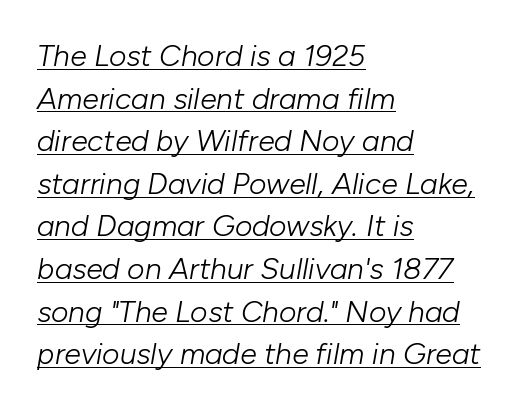
Q: Is the text bold? A: No.
Q: Is the text italic (slanted)? A: Yes, it leans right by about 10 degrees.
Q: Is the text underlined? A: Yes.
Q: How is the paragraph aligned? A: Left-aligned.
Q: Is the spacing between letters normal or unusually wide? A: Normal.
Q: Is the spacing between lines tight, normal or loose? A: Normal.
Q: Width (condensed, normal, or wide)? A: Normal.
Q: Stroke contrast? A: Low.
Q: x-height? A: Medium.
Q: Monospaced? A: No.
